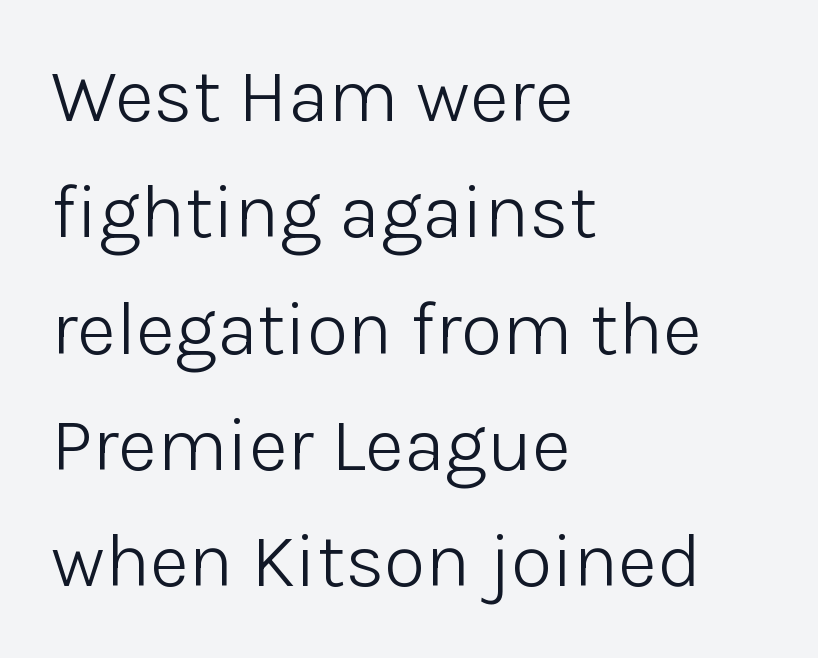
Classification — sans serif. The cut favours lightness, reaching ordinary text weight at its darkest. The specimen omits any rule beneath the text block's lines. Where is the straight margin? On the left.
